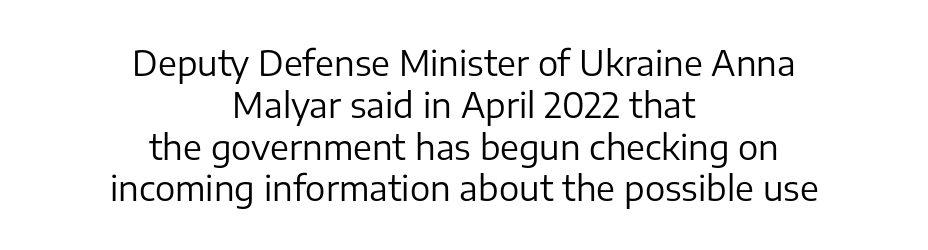
{"serif": "no", "italic": "no", "bold": "no", "weight": "regular", "width": "normal", "stroke_contrast": "low", "x_height": "medium", "monospaced": "no", "underline": "no", "align": "center", "line_spacing_ratio": 1.23, "letter_spacing": "normal", "letter_spacing_em": 0.0, "glyph_px": 34}
